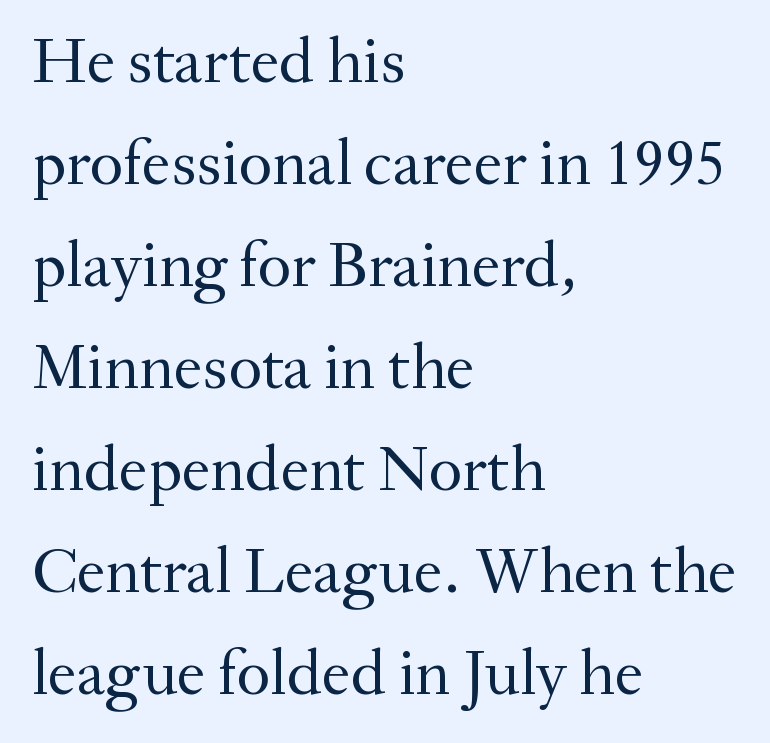
The image shows 65 px regular-weight serif type, upright; set left-aligned, normal line spacing (1.57x), normal letter spacing, not underlined; medium stroke contrast and a small x-height.
